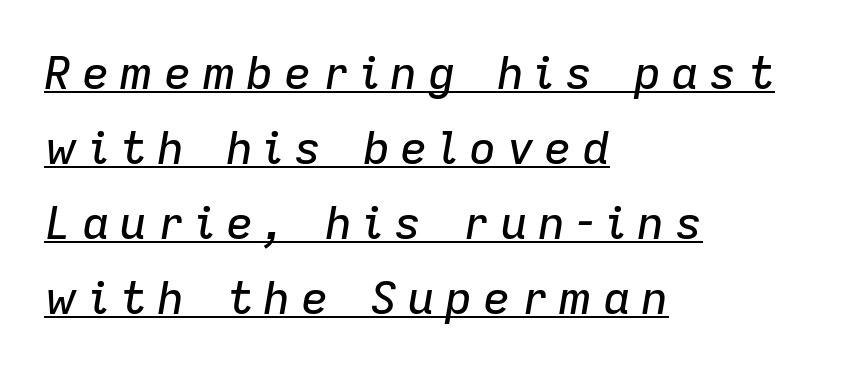
{"italic": "yes", "lean": "right", "slant_degrees": 9, "width": "normal", "stroke_contrast": "low", "x_height": "medium", "monospaced": "no", "underline": "yes", "align": "left", "line_spacing": "normal", "line_spacing_ratio": 1.63, "letter_spacing": "wide", "letter_spacing_em": 0.22, "glyph_px": 46}
